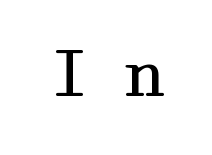
Q: Is the text bold? A: No.
Q: Is the text italic (slanted)? A: No, it is upright.
Q: Is the typeface a serif or a sans-serif typeface? A: Serif.
Q: Is the text underlined? A: No.
Q: Is the spacing between letters normal or unusually wide? A: Unusually wide.
Q: Width (condensed, normal, or wide)? A: Wide.
Q: Stroke contrast? A: Medium.
Q: x-height? A: Medium.
